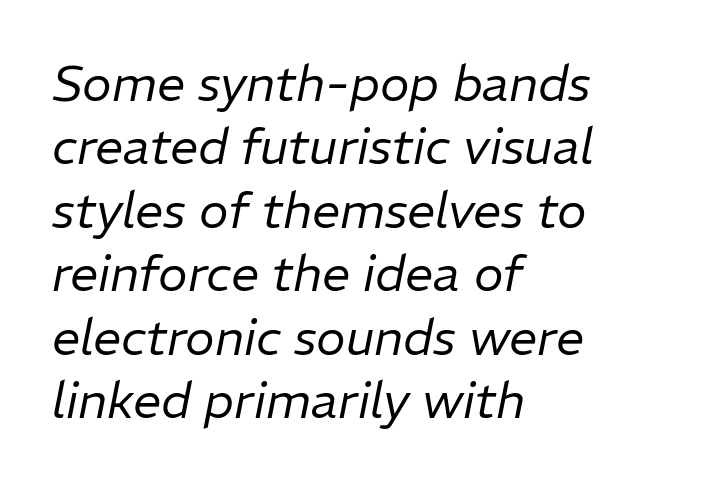
{"italic": "yes", "lean": "right", "slant_degrees": 11, "bold": "no", "weight": "regular", "width": "normal", "stroke_contrast": "low", "x_height": "medium", "monospaced": "no", "underline": "no", "align": "left", "line_spacing": "normal", "line_spacing_ratio": 1.27, "letter_spacing": "normal", "letter_spacing_em": 0.0, "glyph_px": 50}
